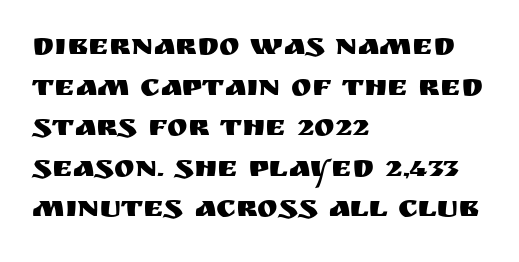
The image shows 31 px sans-serif type, upright; set left-aligned, normal line spacing (1.31x), normal letter spacing, not underlined; medium stroke contrast and a large x-height.
